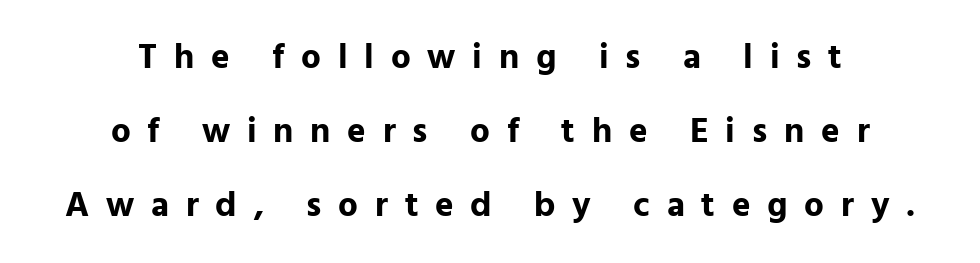
The image shows 35 px bold sans-serif type, upright; set centered, loose line spacing (2.12x), unusually wide letter spacing (+0.48 em), not underlined; low stroke contrast and a medium x-height.
